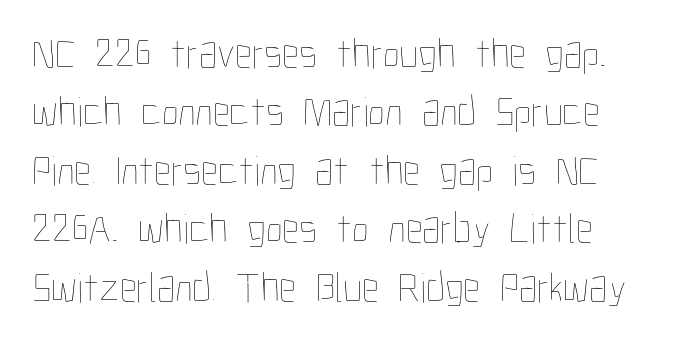
{"italic": "no", "bold": "no", "weight": "thin", "width": "condensed", "stroke_contrast": "low", "x_height": "medium", "monospaced": "no", "underline": "no", "line_spacing": "normal", "line_spacing_ratio": 1.36, "letter_spacing": "normal", "letter_spacing_em": 0.0, "glyph_px": 43}
